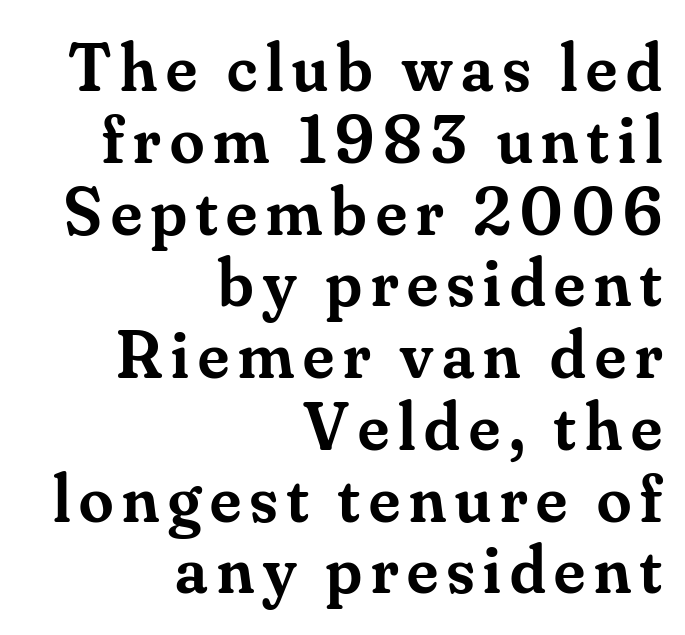
The image shows 69 px semibold serif type, upright; set right-aligned, tight line spacing (1.04x), not underlined; medium stroke contrast and a small x-height.
